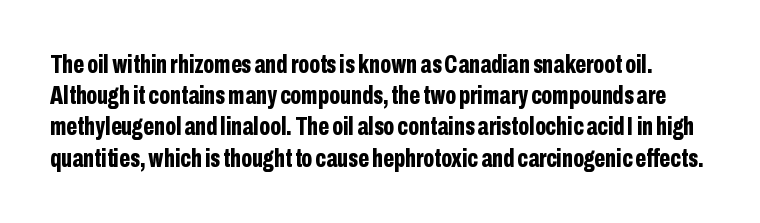
Q: Is the text bold? A: Yes.
Q: Is the text italic (slanted)? A: No, it is upright.
Q: Is the text underlined? A: No.
Q: Is the spacing between letters normal or unusually wide? A: Normal.
